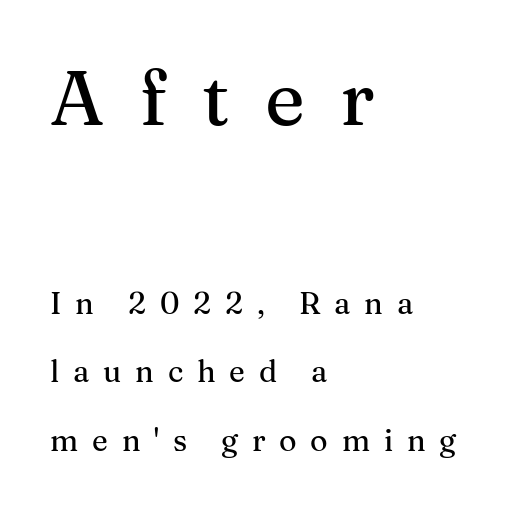
{"serif": "yes", "italic": "no", "width": "normal", "stroke_contrast": "medium", "x_height": "medium", "monospaced": "no", "underline": "no", "align": "left", "line_spacing": "loose", "line_spacing_ratio": 2.28, "letter_spacing": "wide", "letter_spacing_em": 0.46, "larger_block": "first", "size_ratio": 2.53, "glyph_px": 76}
